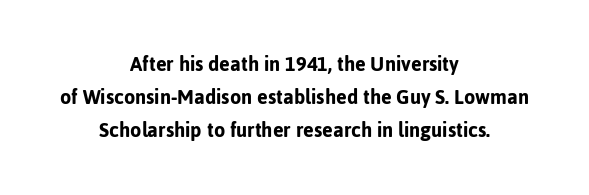
The image shows 23 px text type, upright; set centered, normal line spacing (1.44x), normal letter spacing, not underlined.
